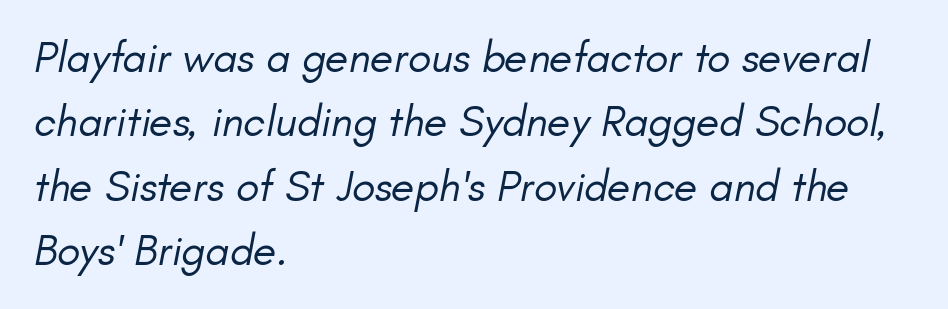
{"italic": "yes", "lean": "right", "slant_degrees": 11, "bold": "no", "weight": "regular", "width": "normal", "stroke_contrast": "low", "x_height": "small", "monospaced": "no", "underline": "no", "align": "left", "line_spacing": "normal", "line_spacing_ratio": 1.5, "letter_spacing": "normal", "letter_spacing_em": 0.0, "glyph_px": 43}
